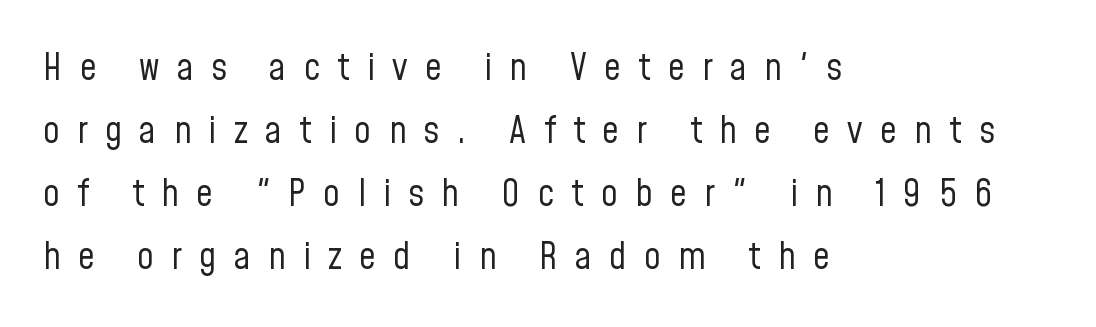
The image shows 37 px regular-weight, condensed sans-serif type, upright; set left-aligned, normal line spacing (1.7x), unusually wide letter spacing (+0.47 em), not underlined; low stroke contrast and a medium x-height.
